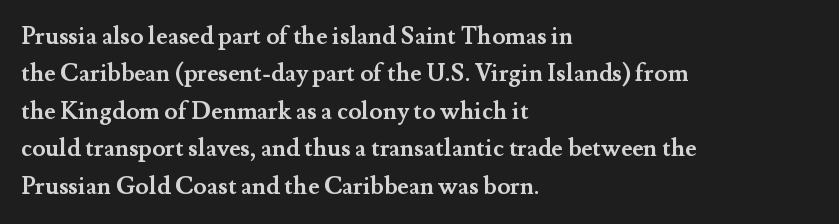
Q: Is the text bold? A: Yes.
Q: Is the text italic (slanted)? A: No, it is upright.
Q: Is the text underlined? A: No.
Q: How is the paragraph aligned? A: Left-aligned.
Q: Is the spacing between letters normal or unusually wide? A: Normal.
Q: Is the spacing between lines tight, normal or loose? A: Normal.
